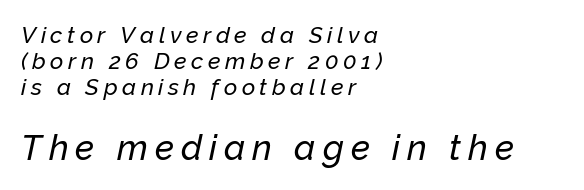
Here the glyphs are tracked loosely, breaking word shapes into spaced letters. Type without underlining. Two sizes are in play, and the larger belongs to the second block. Vertical spacing — tight. You could not count columns in this text — the font is proportionally spaced.
